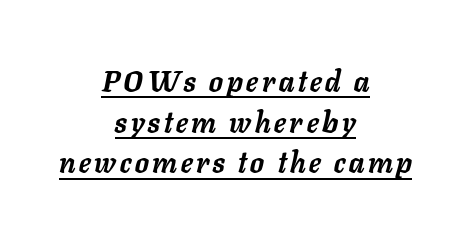
The designer left line spacing at the default. Horizontal alignment here is central, giving a formal, balanced look. Do the characters align in a grid? No, the font is proportional. Plenty of ink on the page — the face is bold. Quick note: italic. The rendering uses the underline text-decoration.
